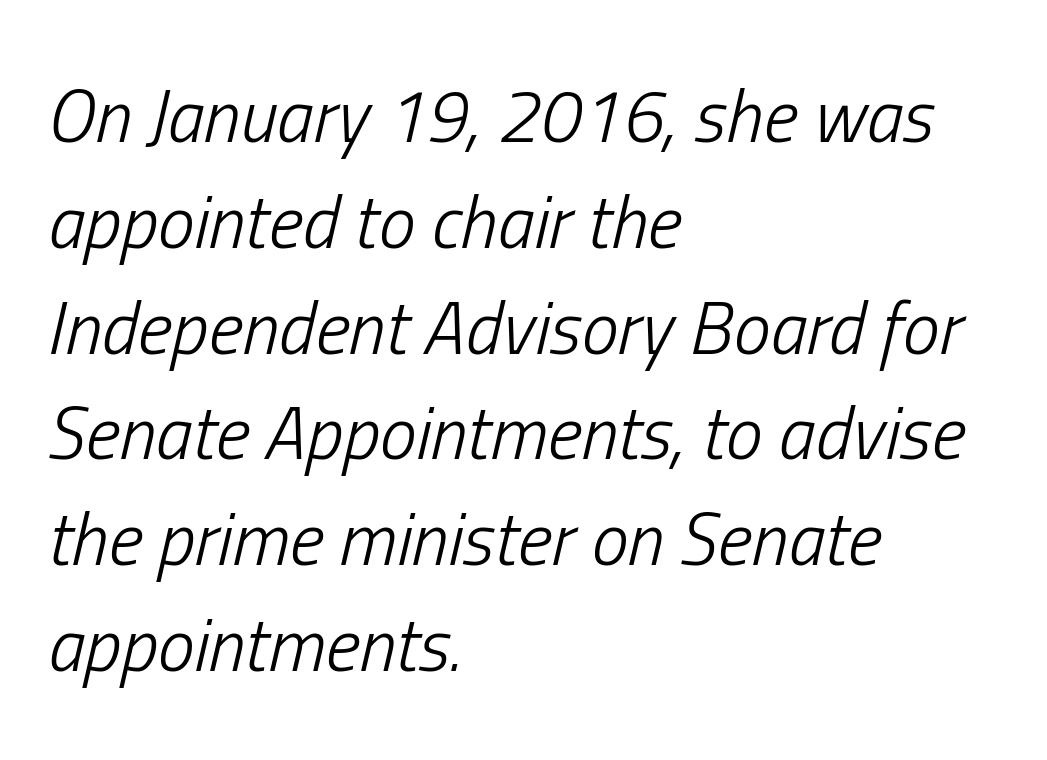
{"italic": "yes", "lean": "right", "slant_degrees": 13, "bold": "no", "weight": "light", "width": "condensed", "stroke_contrast": "low", "x_height": "medium", "monospaced": "no", "underline": "no", "align": "left", "line_spacing": "normal", "line_spacing_ratio": 1.43, "letter_spacing": "normal", "letter_spacing_em": 0.0, "glyph_px": 74}
